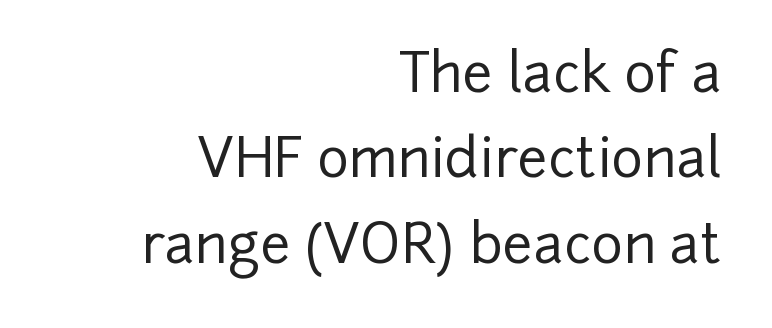
{"serif": "no", "italic": "no", "width": "normal", "stroke_contrast": "low", "x_height": "medium", "monospaced": "no", "underline": "no", "align": "right", "line_spacing": "normal", "line_spacing_ratio": 1.58, "letter_spacing": "normal", "letter_spacing_em": 0.0, "glyph_px": 54}
